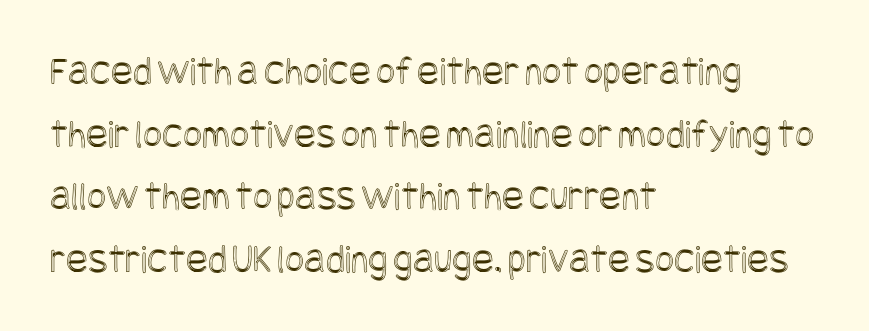
{"italic": "no", "width": "condensed", "x_height": "large", "underline": "no", "align": "left", "line_spacing": "normal", "line_spacing_ratio": 1.53, "letter_spacing": "normal", "letter_spacing_em": 0.0, "glyph_px": 41}
